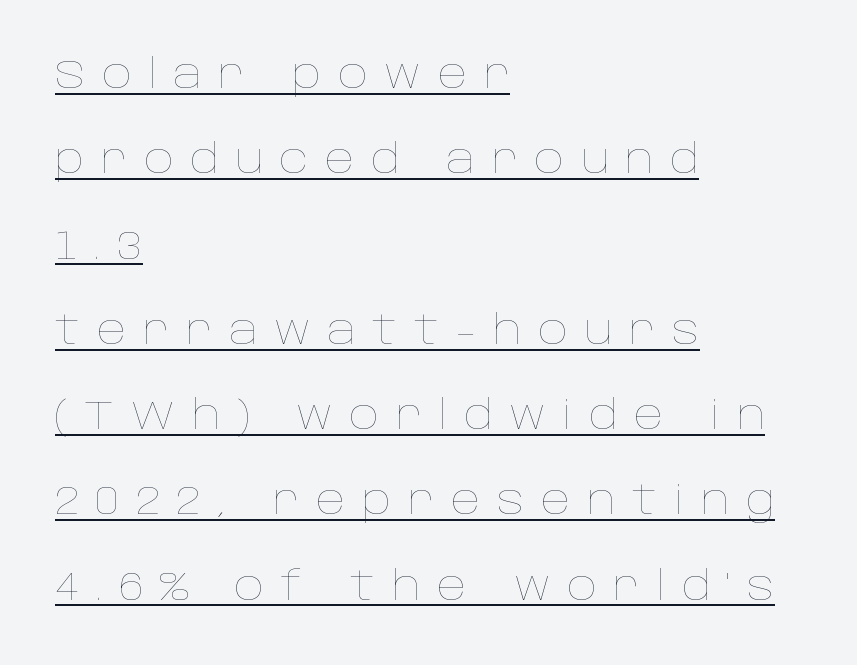
{"italic": "no", "bold": "no", "weight": "thin", "width": "normal", "stroke_contrast": "low", "x_height": "large", "monospaced": "no", "underline": "yes", "align": "left", "line_spacing": "loose", "line_spacing_ratio": 2.08, "letter_spacing": "wide", "letter_spacing_em": 0.41, "glyph_px": 41}
